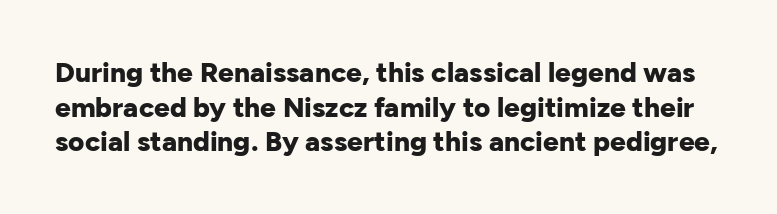
{"serif": "no", "italic": "no", "bold": "yes", "weight": "bold", "width": "normal", "stroke_contrast": "low", "x_height": "medium", "monospaced": "no", "underline": "no", "line_spacing_ratio": 1.24, "letter_spacing": "normal", "letter_spacing_em": 0.0, "glyph_px": 28}
